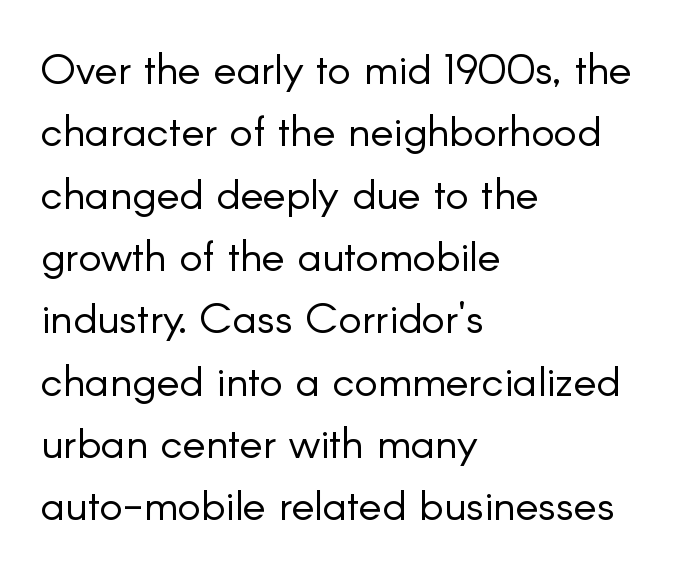
Q: Is the text bold? A: No.
Q: Is the text italic (slanted)? A: No, it is upright.
Q: Is the typeface a serif or a sans-serif typeface? A: Sans-serif.
Q: Is the text underlined? A: No.
Q: How is the paragraph aligned? A: Left-aligned.
Q: Is the spacing between letters normal or unusually wide? A: Normal.
Q: Is the spacing between lines tight, normal or loose? A: Normal.
Q: Width (condensed, normal, or wide)? A: Normal.
Q: Stroke contrast? A: Low.
Q: x-height? A: Small.
Q: Monospaced? A: No.
